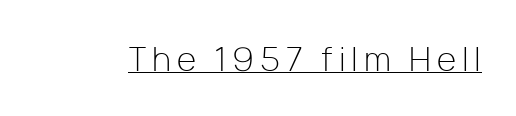
Regarding serifs, this sample does without them. Vertical stems look standard width or narrower in stroke. Proportional: the letters do not fall into vertical columns. Glance below the letters and you will spot a drawn line. Every stem runs plumb, perpendicular to the baseline.
